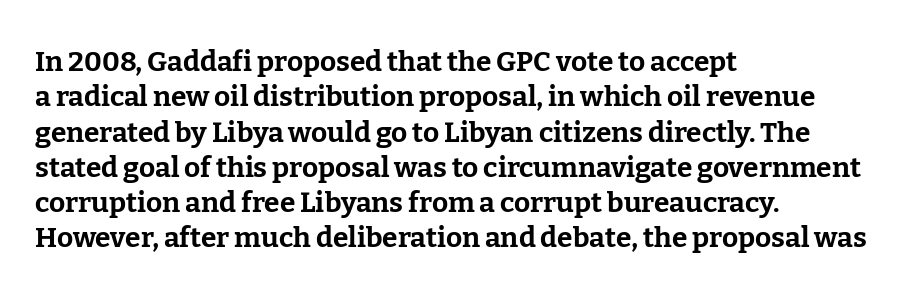
The image shows 28 px bold serif type, upright; set left-aligned, normal line spacing (1.26x), normal letter spacing, not underlined; low stroke contrast and a medium x-height.
